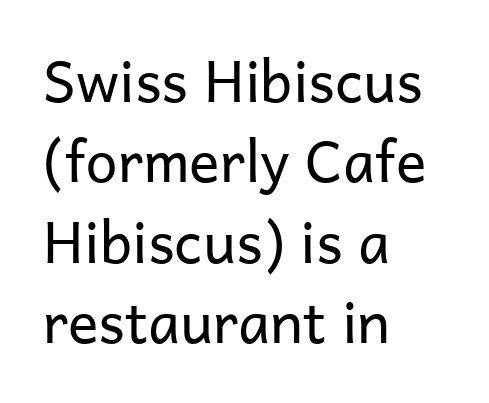
{"serif": "no", "italic": "no", "bold": "no", "weight": "regular", "width": "normal", "stroke_contrast": "low", "x_height": "medium", "monospaced": "no", "underline": "no", "align": "left", "line_spacing": "normal", "line_spacing_ratio": 1.41, "letter_spacing": "normal", "letter_spacing_em": 0.0, "glyph_px": 57}
